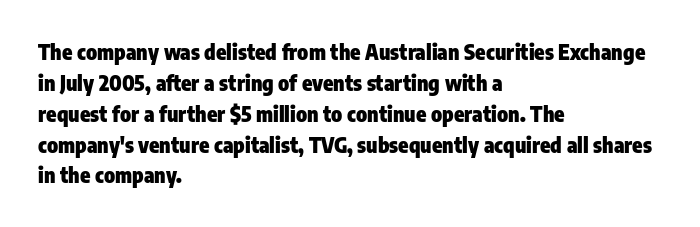
The image shows 21 px bold type, upright; set left-aligned, normal line spacing (1.47x), normal letter spacing, not underlined.
